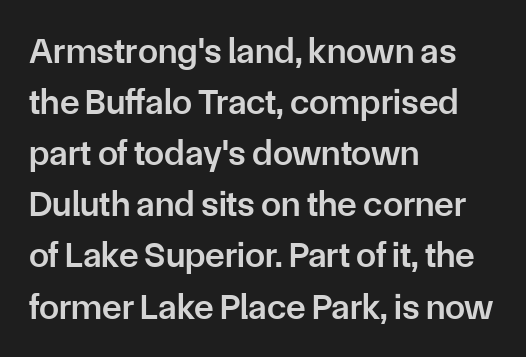
Look at the bottom of the vertical strokes: they stop flat, with no serifs. Look at the tracking — it's just the regular setting, nothing added. The specimen omits any rule beneath the text block's lines. This sample keeps an unexceptional amount of space between lines. The type sits square on the baseline with zero lean. The passage shown is typed in a proportional face where columns would drift.
